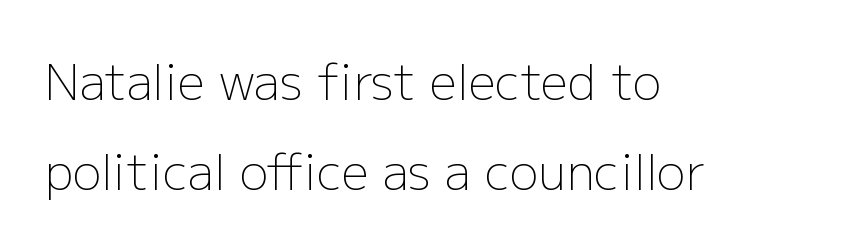
{"serif": "no", "italic": "no", "bold": "no", "weight": "light", "width": "normal", "stroke_contrast": "low", "x_height": "medium", "monospaced": "no", "underline": "no", "align": "left", "line_spacing_ratio": 1.87, "letter_spacing": "normal", "letter_spacing_em": 0.0, "glyph_px": 48}
